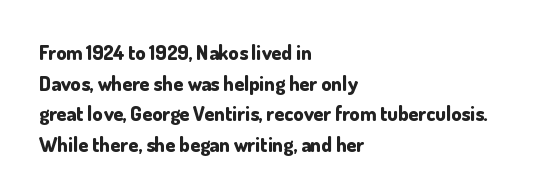
The image shows 20 px bold type, upright; set left-aligned, normal line spacing (1.53x), normal letter spacing, not underlined.
